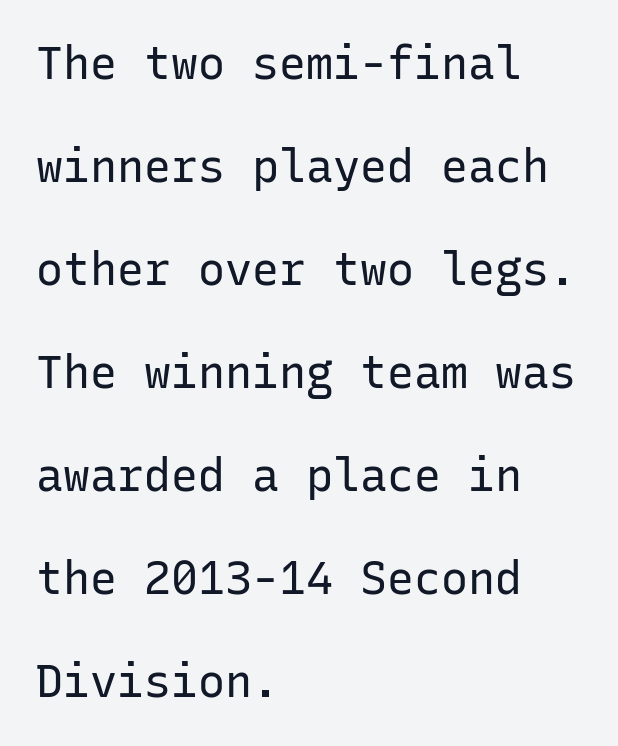
{"serif": "no", "italic": "no", "bold": "no", "weight": "regular", "width": "normal", "stroke_contrast": "low", "x_height": "medium", "monospaced": "yes", "underline": "no", "align": "left", "line_spacing": "loose", "line_spacing_ratio": 2.29, "letter_spacing": "normal", "letter_spacing_em": 0.0, "glyph_px": 45}
